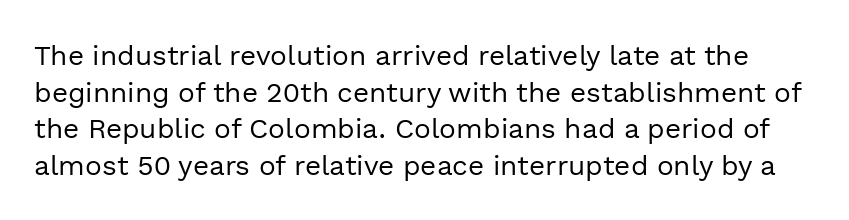
The image shows 28 px regular-weight sans-serif type, upright; set normal line spacing (1.31x), normal letter spacing, not underlined; a medium x-height.
